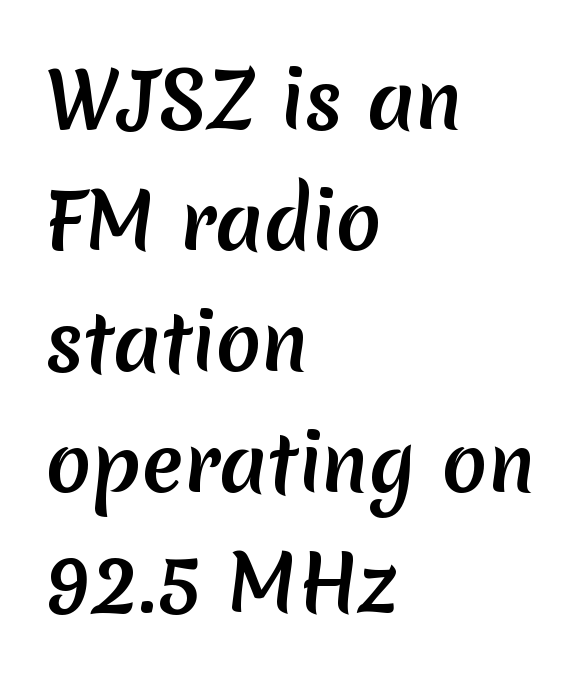
Q: Is the typeface a serif or a sans-serif typeface? A: Sans-serif.
Q: Is the text underlined? A: No.
Q: How is the paragraph aligned? A: Left-aligned.
Q: Is the spacing between letters normal or unusually wide? A: Normal.
Q: Is the spacing between lines tight, normal or loose? A: Normal.
Q: Width (condensed, normal, or wide)? A: Normal.
Q: Stroke contrast? A: Medium.
Q: x-height? A: Medium.
Q: Monospaced? A: No.
